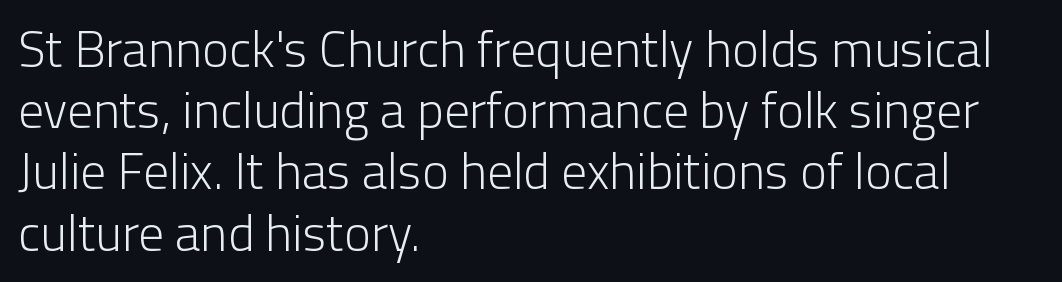
The image shows 51 px light sans-serif type, upright; set left-aligned, line spacing 1.2x, normal letter spacing, not underlined; low stroke contrast and a medium x-height.
